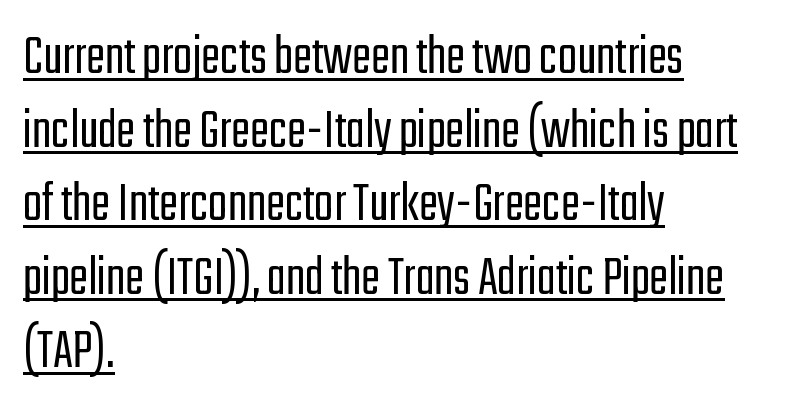
The image shows 57 px light, condensed sans-serif type, upright; set left-aligned, normal line spacing (1.29x), normal letter spacing, underlined; low stroke contrast and a medium x-height.
